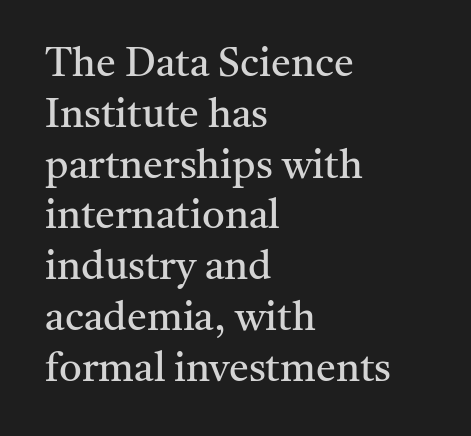
Q: Is the text bold? A: No.
Q: Is the text italic (slanted)? A: No, it is upright.
Q: Is the typeface a serif or a sans-serif typeface? A: Serif.
Q: Is the text underlined? A: No.
Q: How is the paragraph aligned? A: Left-aligned.
Q: Is the spacing between letters normal or unusually wide? A: Normal.
Q: Is the spacing between lines tight, normal or loose? A: Normal.
Q: Width (condensed, normal, or wide)? A: Normal.
Q: Stroke contrast? A: Medium.
Q: x-height? A: Medium.
Q: Monospaced? A: No.
